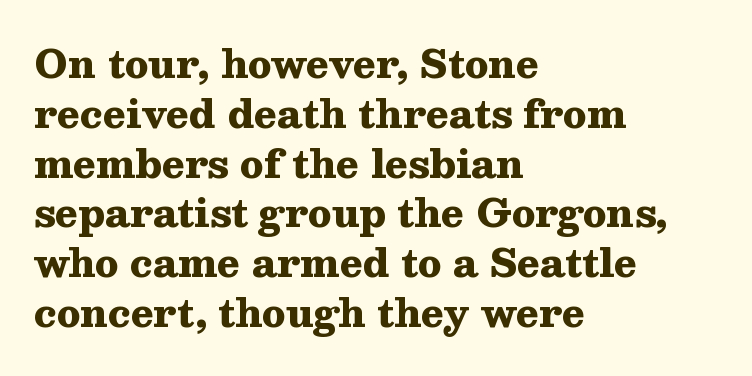
{"serif": "yes", "italic": "no", "bold": "yes", "weight": "heavy", "width": "wide", "stroke_contrast": "medium", "x_height": "medium", "monospaced": "no", "underline": "no", "align": "left", "line_spacing": "normal", "line_spacing_ratio": 1.31, "letter_spacing": "normal", "letter_spacing_em": 0.0, "glyph_px": 38}
